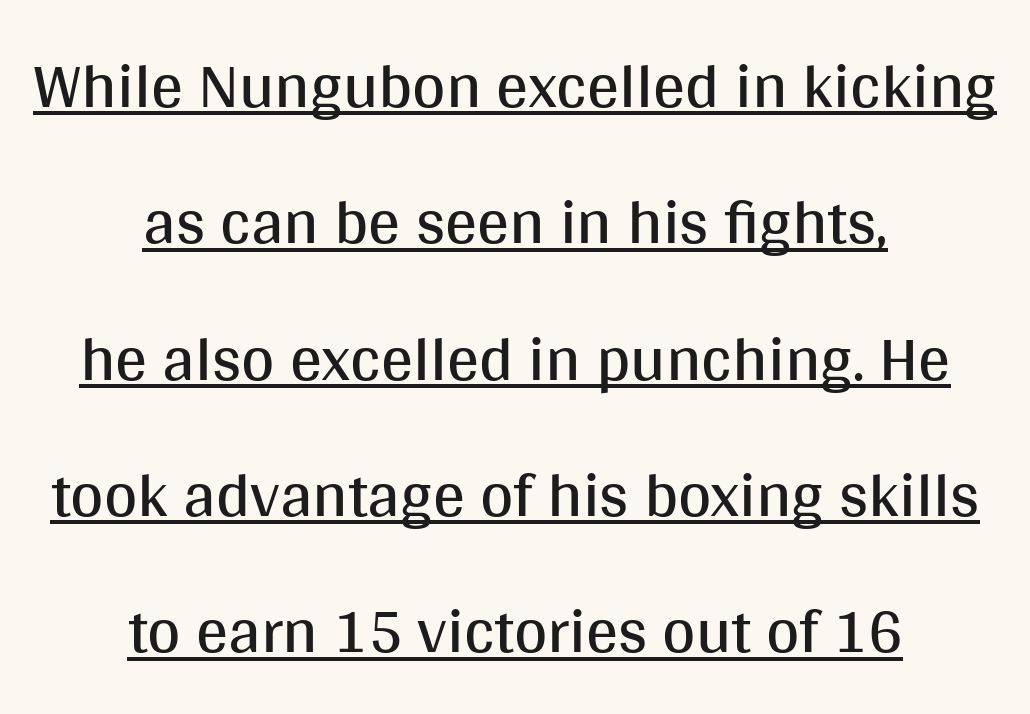
The horizontal fit of the characters is conventional and even. A typesetter would call this proportional, since set widths differ per character. These lines were composed using upright roman letters. A baseline rule has been typeset under these characters. The passage is arranged like a title page — every line centered.
